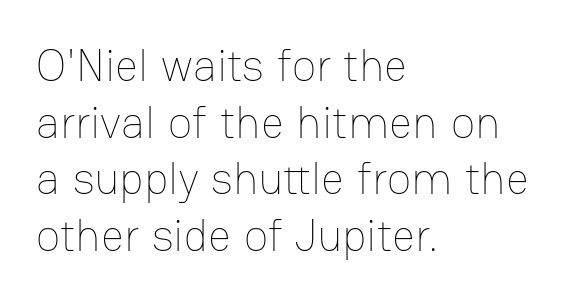
Baseline-to-baseline distance is the conventional proportion of letter height. Vertical stems look standard width or narrower in stroke. The letters advance in unequal steps, a hallmark of proportional type. Words float on clear page, feet unadorned.
